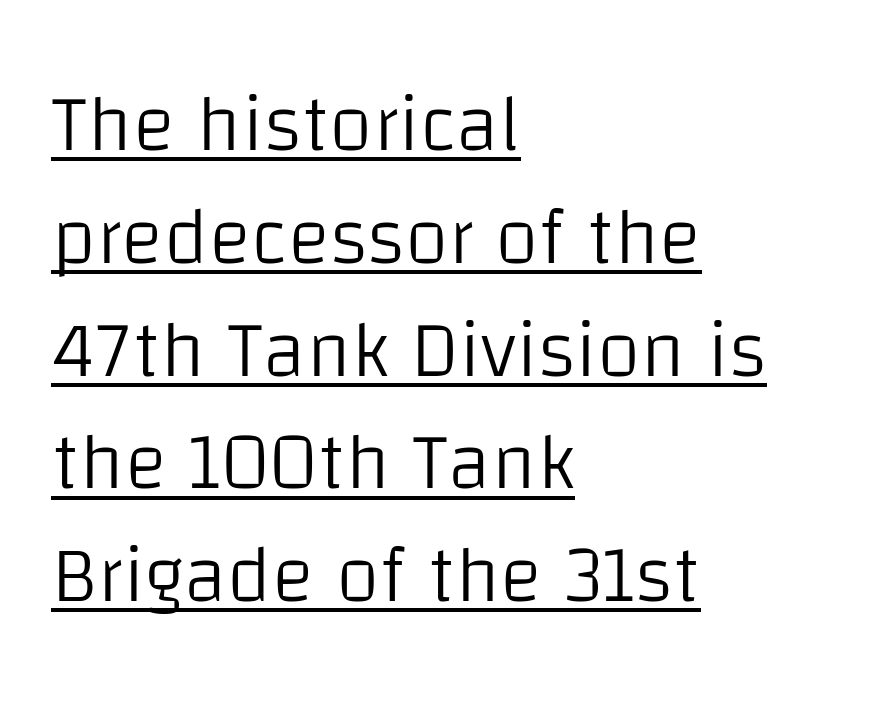
Q: Is the text bold? A: No.
Q: Is the text italic (slanted)? A: No, it is upright.
Q: Is the typeface a serif or a sans-serif typeface? A: Sans-serif.
Q: Is the text underlined? A: Yes.
Q: How is the paragraph aligned? A: Left-aligned.
Q: Is the spacing between letters normal or unusually wide? A: Normal.
Q: Is the spacing between lines tight, normal or loose? A: Normal.
Q: Width (condensed, normal, or wide)? A: Normal.
Q: Stroke contrast? A: Low.
Q: x-height? A: Large.
Q: Monospaced? A: No.
